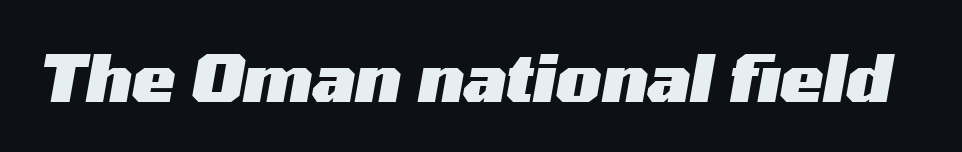
{"italic": "yes", "lean": "right", "slant_degrees": 10, "bold": "yes", "weight": "heavy", "width": "wide", "stroke_contrast": "medium", "x_height": "medium", "monospaced": "no", "underline": "no", "letter_spacing": "normal", "letter_spacing_em": 0.0, "glyph_px": 65}
